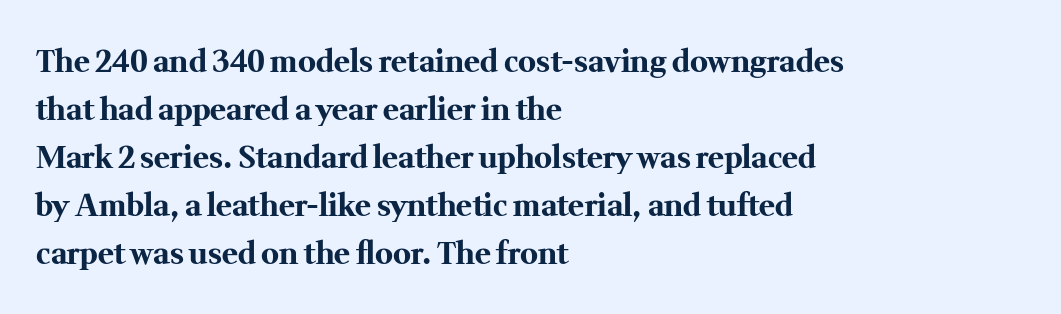
{"serif": "yes", "italic": "no", "bold": "yes", "weight": "bold", "width": "normal", "stroke_contrast": "medium", "x_height": "medium", "monospaced": "no", "underline": "no", "align": "left", "line_spacing": "normal", "line_spacing_ratio": 1.6, "letter_spacing": "normal", "letter_spacing_em": 0.0, "glyph_px": 30}
